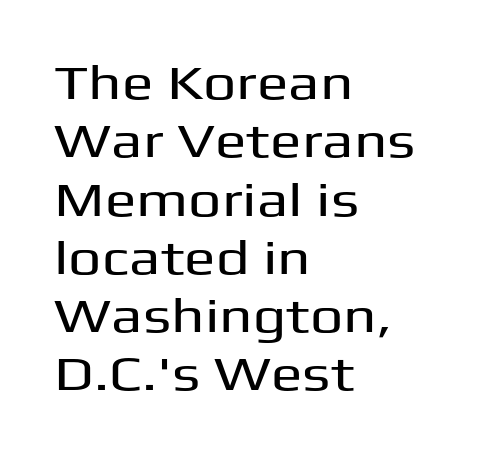
Q: Is the text italic (slanted)? A: No, it is upright.
Q: Is the typeface a serif or a sans-serif typeface? A: Sans-serif.
Q: Is the text underlined? A: No.
Q: How is the paragraph aligned? A: Left-aligned.
Q: Is the spacing between letters normal or unusually wide? A: Normal.
Q: Width (condensed, normal, or wide)? A: Wide.
Q: Stroke contrast? A: Medium.
Q: x-height? A: Medium.
Q: Monospaced? A: No.
